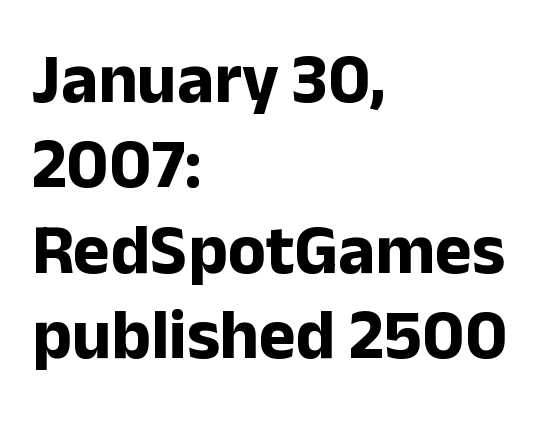
The gaps between neighbouring characters are ordinary and unremarkable. A roman cut, with each character standing at attention. Beneath every word, the page is bare. This rendering uses left alignment, leaving the right contour irregular. Each glyph is drawn with heavy, bold strokes.
